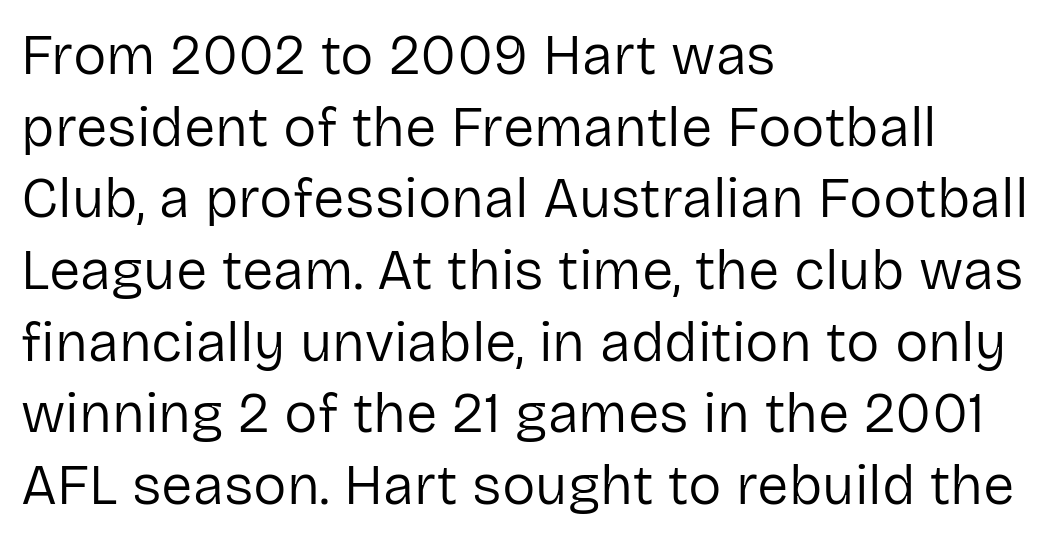
The image shows 56 px regular-weight sans-serif type, upright; set left-aligned, normal line spacing (1.28x), normal letter spacing, not underlined; low stroke contrast and a medium x-height.
